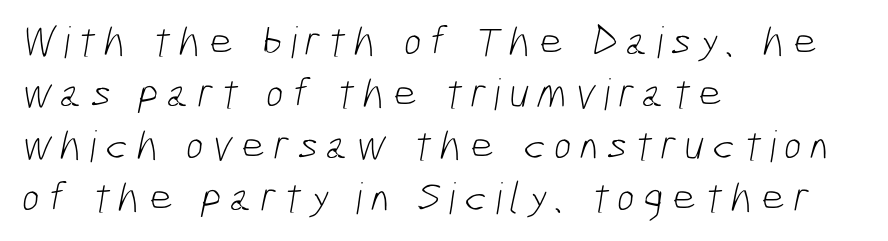
The image shows 43 px light, condensed sans-serif type; set left-aligned, line spacing 1.21x, not underlined; low stroke contrast and a medium x-height.
